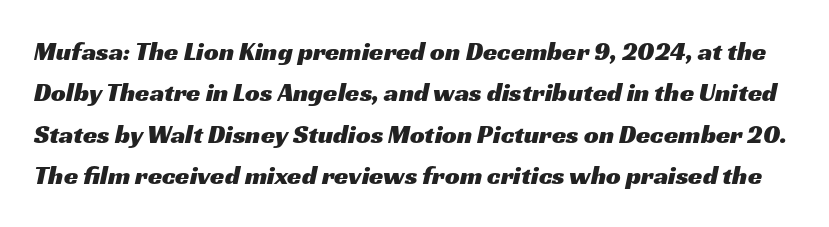
Just letters on the line, the space beneath them empty. Is there much room between lines? A standard amount, neither cramped nor airy. These lines keep a tight, regular rhythm from letter to letter.
